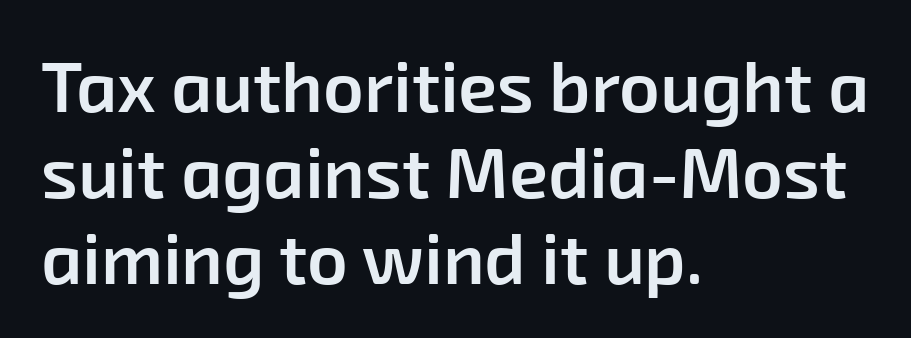
Q: Is the text bold? A: Semi-bold.
Q: Is the typeface a serif or a sans-serif typeface? A: Sans-serif.
Q: Is the text underlined? A: No.
Q: How is the paragraph aligned? A: Left-aligned.
Q: Is the spacing between letters normal or unusually wide? A: Normal.
Q: Width (condensed, normal, or wide)? A: Normal.
Q: Stroke contrast? A: Low.
Q: x-height? A: Medium.
Q: Monospaced? A: No.
